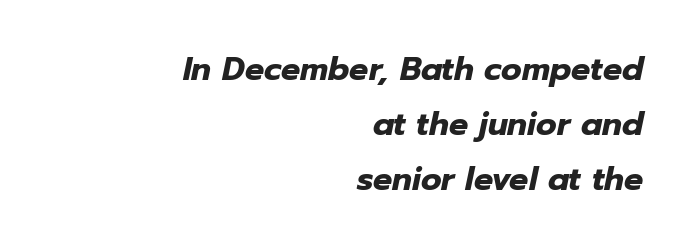
The image shows 32 px heavy type, italic (leaning right); set right-aligned, line spacing 1.72x, normal letter spacing, not underlined; low stroke contrast and a medium x-height.
